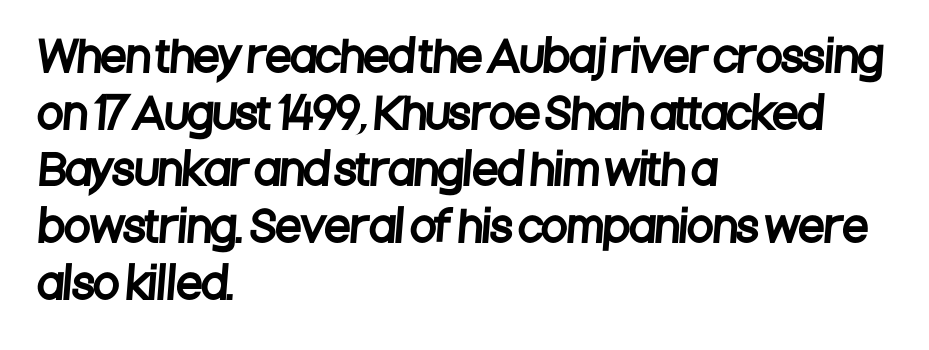
Q: Is the typeface a serif or a sans-serif typeface? A: Sans-serif.
Q: Is the text underlined? A: No.
Q: How is the paragraph aligned? A: Left-aligned.
Q: Is the spacing between letters normal or unusually wide? A: Normal.
Q: Is the spacing between lines tight, normal or loose? A: Normal.
Q: Width (condensed, normal, or wide)? A: Condensed.
Q: Stroke contrast? A: Low.
Q: x-height? A: Large.
Q: Monospaced? A: No.
